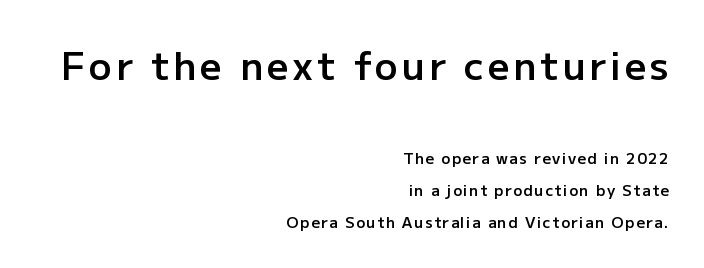
{"serif": "no", "italic": "no", "bold": "semi", "weight": "semibold", "width": "normal", "stroke_contrast": "low", "x_height": "medium", "monospaced": "no", "underline": "no", "align": "right", "line_spacing": "loose", "line_spacing_ratio": 2.12, "larger_block": "first", "size_ratio": 2.53, "glyph_px": 38}
